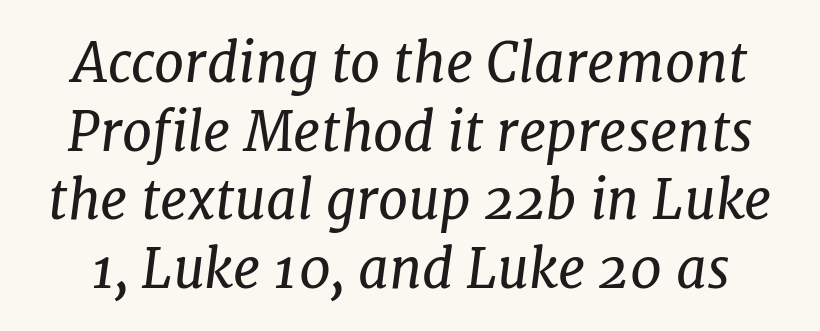
Just letters on the line, the space beneath them empty. The passage shown has conventional tracking throughout. The face used here has a pronounced slope to its letters. The letters advance in unequal steps, a hallmark of proportional type. Think standard paragraph weight, or any step lighter than that. This is serif lettering, the kind often seen in printed books.
